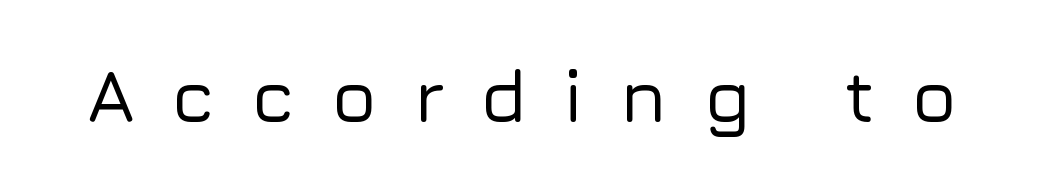
Q: Is the text italic (slanted)? A: No, it is upright.
Q: Is the typeface a serif or a sans-serif typeface? A: Sans-serif.
Q: Is the text underlined? A: No.
Q: Is the spacing between letters normal or unusually wide? A: Unusually wide.
Q: Width (condensed, normal, or wide)? A: Normal.
Q: Stroke contrast? A: Low.
Q: x-height? A: Medium.
Q: Monospaced? A: No.
